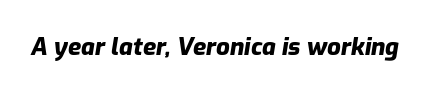
Q: Is the text bold? A: Yes.
Q: Is the text italic (slanted)? A: Yes, it leans right by about 9 degrees.
Q: Is the text underlined? A: No.
Q: Is the spacing between letters normal or unusually wide? A: Normal.
